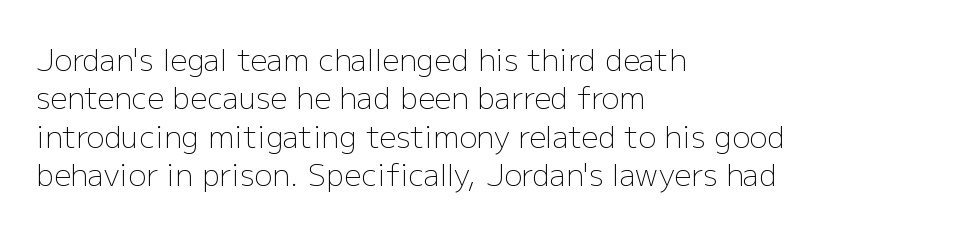
{"serif": "no", "italic": "no", "bold": "no", "weight": "light", "width": "normal", "stroke_contrast": "low", "x_height": "medium", "monospaced": "no", "underline": "no", "align": "left", "line_spacing": "normal", "line_spacing_ratio": 1.28, "letter_spacing": "normal", "letter_spacing_em": 0.0, "glyph_px": 30}
